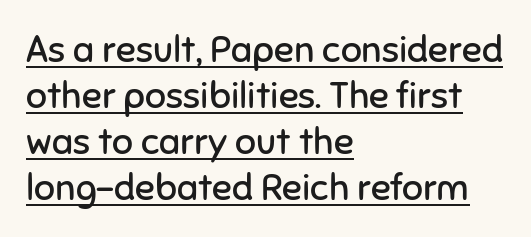
Q: Is the text bold? A: No.
Q: Is the text italic (slanted)? A: No, it is upright.
Q: Is the typeface a serif or a sans-serif typeface? A: Sans-serif.
Q: Is the text underlined? A: Yes.
Q: How is the paragraph aligned? A: Left-aligned.
Q: Is the spacing between letters normal or unusually wide? A: Normal.
Q: Width (condensed, normal, or wide)? A: Normal.
Q: Stroke contrast? A: Low.
Q: x-height? A: Medium.
Q: Monospaced? A: No.
